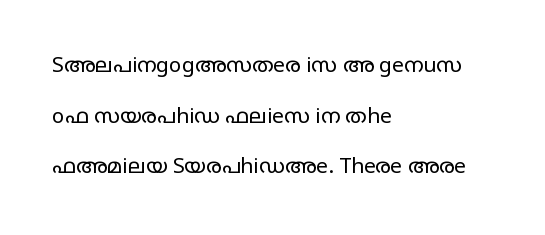
Q: Is the text bold? A: No.
Q: Is the text italic (slanted)? A: No, it is upright.
Q: Is the text underlined? A: No.
Q: How is the paragraph aligned? A: Left-aligned.
Q: Is the spacing between letters normal or unusually wide? A: Normal.
Q: Is the spacing between lines tight, normal or loose? A: Loose.
